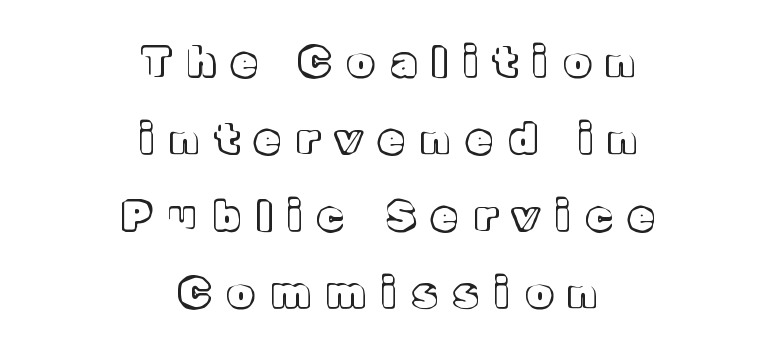
The image shows 41 px text type, upright; set centered, line spacing 1.88x, unusually wide letter spacing (+0.42 em), not underlined; a medium x-height.
